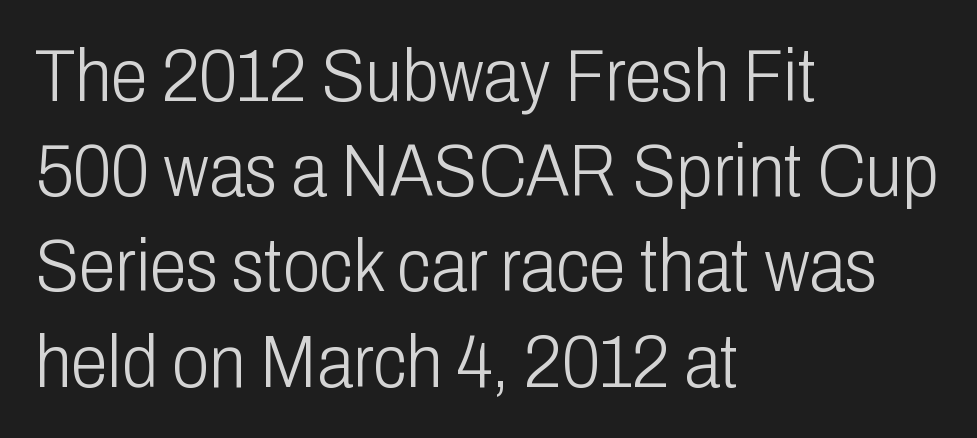
The image shows 75 px light, condensed sans-serif type, upright; set left-aligned, normal line spacing (1.27x), normal letter spacing, not underlined; low stroke contrast and a medium x-height.
